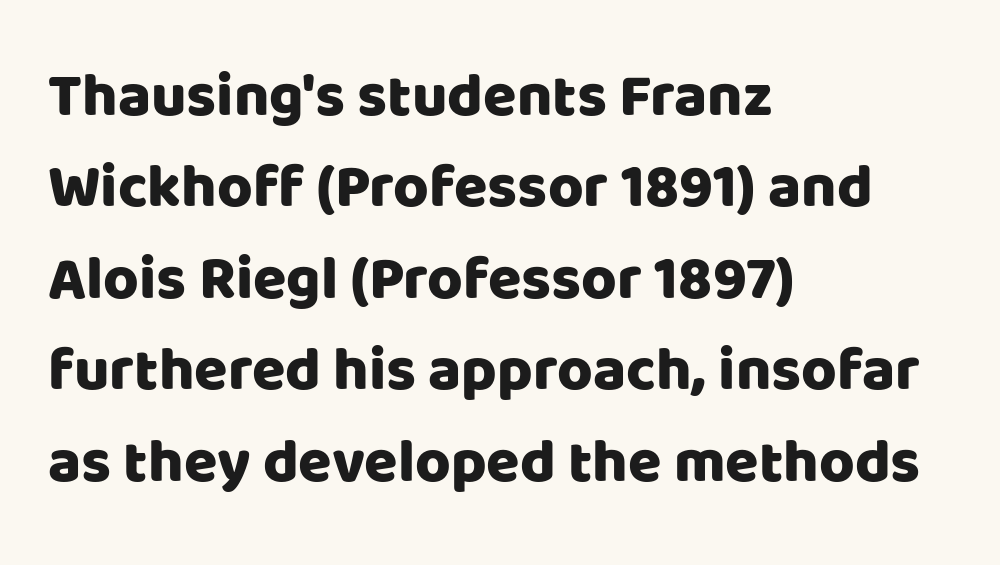
Q: Is the text italic (slanted)? A: No, it is upright.
Q: Is the typeface a serif or a sans-serif typeface? A: Sans-serif.
Q: Is the text underlined? A: No.
Q: How is the paragraph aligned? A: Left-aligned.
Q: Is the spacing between letters normal or unusually wide? A: Normal.
Q: Is the spacing between lines tight, normal or loose? A: Normal.
Q: Width (condensed, normal, or wide)? A: Normal.
Q: Stroke contrast? A: Low.
Q: x-height? A: Large.
Q: Monospaced? A: No.
